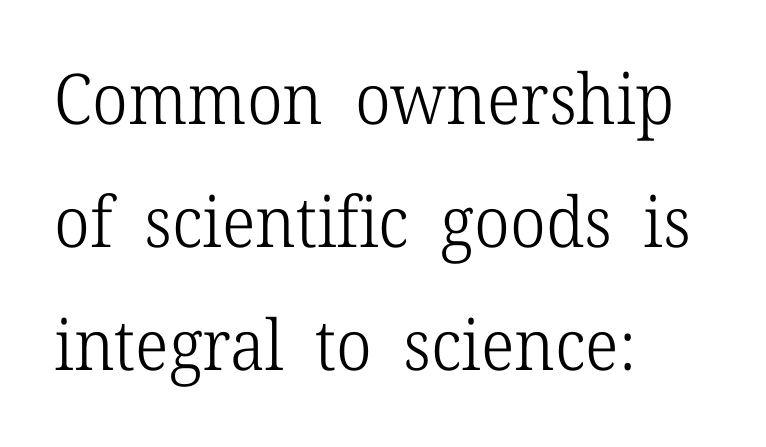
{"serif": "yes", "italic": "no", "bold": "no", "weight": "light", "width": "normal", "stroke_contrast": "low", "x_height": "medium", "monospaced": "no", "underline": "no", "align": "left", "line_spacing_ratio": 1.76, "letter_spacing": "normal", "letter_spacing_em": 0.0, "glyph_px": 70}
